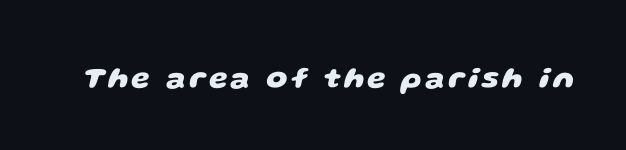
Q: Is the text bold? A: Yes.
Q: Is the typeface a serif or a sans-serif typeface? A: Sans-serif.
Q: Is the text underlined? A: No.
Q: Width (condensed, normal, or wide)? A: Wide.
Q: Stroke contrast? A: Low.
Q: x-height? A: Large.
Q: Monospaced? A: No.
